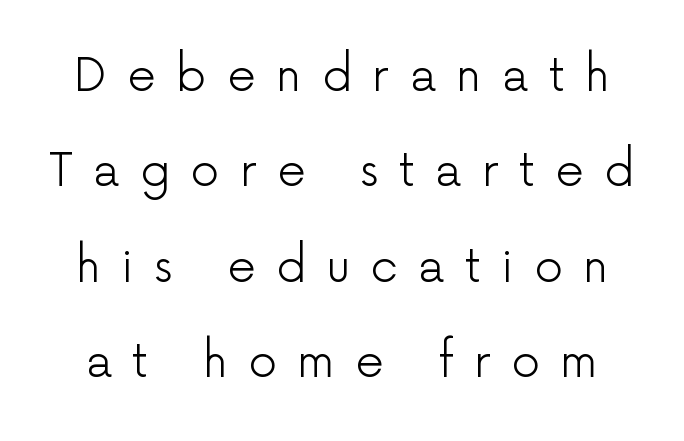
Vertical strokes here are truly vertical. The passage shown stacks its lines with a broad gap. This is not heavy type; no bold has been used. No word sits above an underline. Is this a fixed-width face? No — the glyphs have proportional, varying widths.
